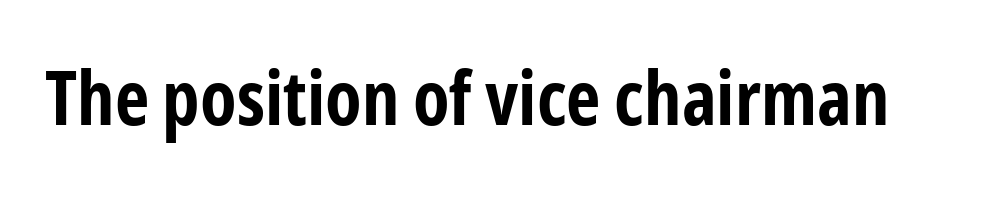
Q: Is the text bold? A: Yes.
Q: Is the text italic (slanted)? A: No, it is upright.
Q: Is the typeface a serif or a sans-serif typeface? A: Sans-serif.
Q: Is the text underlined? A: No.
Q: Is the spacing between letters normal or unusually wide? A: Normal.
Q: Width (condensed, normal, or wide)? A: Condensed.
Q: Stroke contrast? A: Low.
Q: x-height? A: Medium.
Q: Monospaced? A: No.
